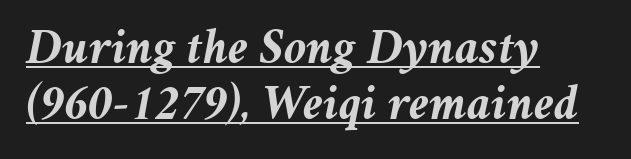
Q: Is the text bold? A: Yes.
Q: Is the text italic (slanted)? A: Yes, it leans right by about 11 degrees.
Q: Is the text underlined? A: Yes.
Q: How is the paragraph aligned? A: Left-aligned.
Q: Is the spacing between letters normal or unusually wide? A: Normal.
Q: Is the spacing between lines tight, normal or loose? A: Tight.
Q: Width (condensed, normal, or wide)? A: Normal.
Q: Stroke contrast? A: Medium.
Q: x-height? A: Medium.
Q: Monospaced? A: No.
